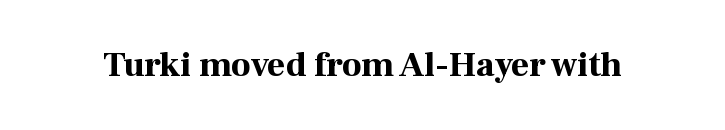
{"serif": "yes", "italic": "no", "bold": "yes", "weight": "bold", "width": "normal", "stroke_contrast": "high", "x_height": "medium", "monospaced": "no", "underline": "no", "letter_spacing": "normal", "letter_spacing_em": 0.0, "glyph_px": 35}
